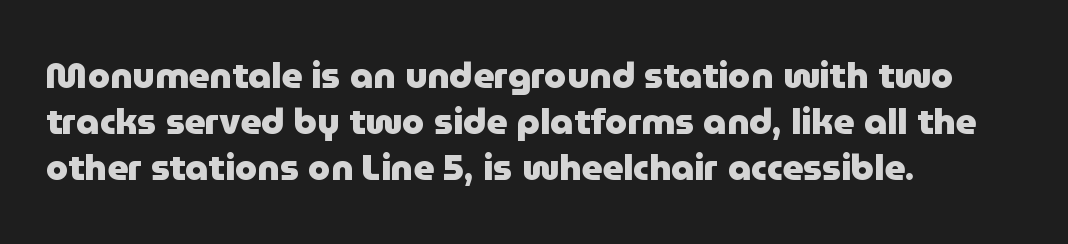
Q: Is the text bold? A: Yes.
Q: Is the text italic (slanted)? A: No, it is upright.
Q: Is the typeface a serif or a sans-serif typeface? A: Sans-serif.
Q: Is the text underlined? A: No.
Q: How is the paragraph aligned? A: Left-aligned.
Q: Is the spacing between letters normal or unusually wide? A: Normal.
Q: Is the spacing between lines tight, normal or loose? A: Normal.
Q: Width (condensed, normal, or wide)? A: Normal.
Q: Stroke contrast? A: Low.
Q: x-height? A: Medium.
Q: Monospaced? A: No.
